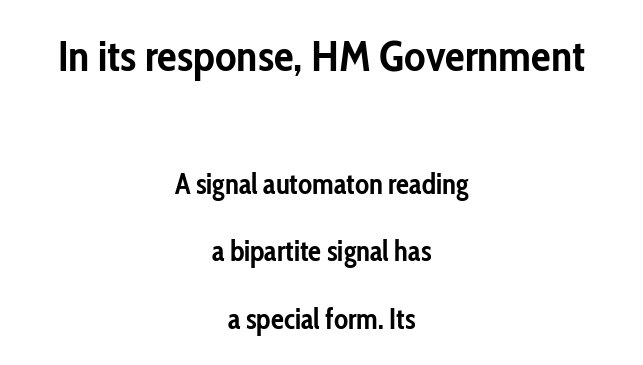
{"serif": "no", "italic": "no", "bold": "yes", "weight": "semibold", "width": "condensed", "stroke_contrast": "low", "x_height": "medium", "monospaced": "no", "underline": "no", "align": "center", "line_spacing": "loose", "line_spacing_ratio": 2.33, "letter_spacing": "normal", "letter_spacing_em": 0.0, "larger_block": "first", "size_ratio": 1.52, "glyph_px": 44}
